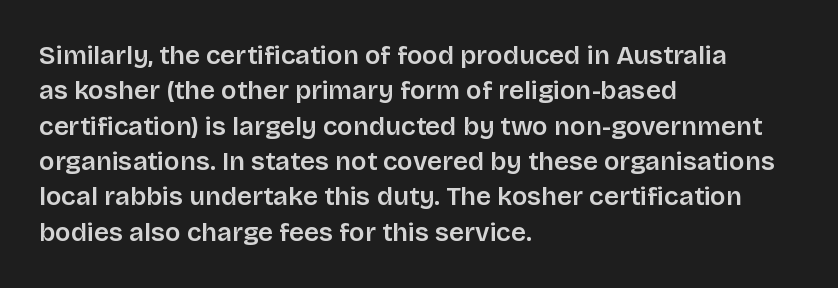
The image shows 26 px text type, upright; set left-aligned, normal line spacing (1.36x), normal letter spacing, not underlined.
